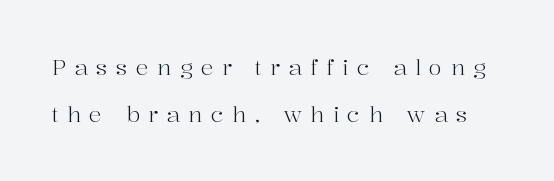
Q: Is the text bold? A: No.
Q: Is the text italic (slanted)? A: No, it is upright.
Q: Is the text underlined? A: No.
Q: Is the spacing between letters normal or unusually wide? A: Unusually wide.
Q: Is the spacing between lines tight, normal or loose? A: Loose.
